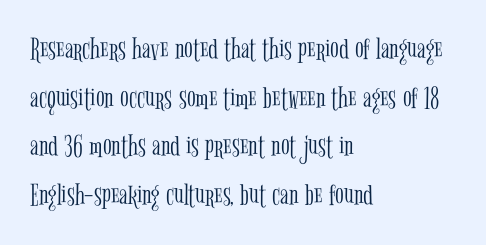
The image shows 32 px light, condensed serif type, upright; set left-aligned, normal line spacing (1.52x), normal letter spacing, not underlined; low stroke contrast and a medium x-height.
